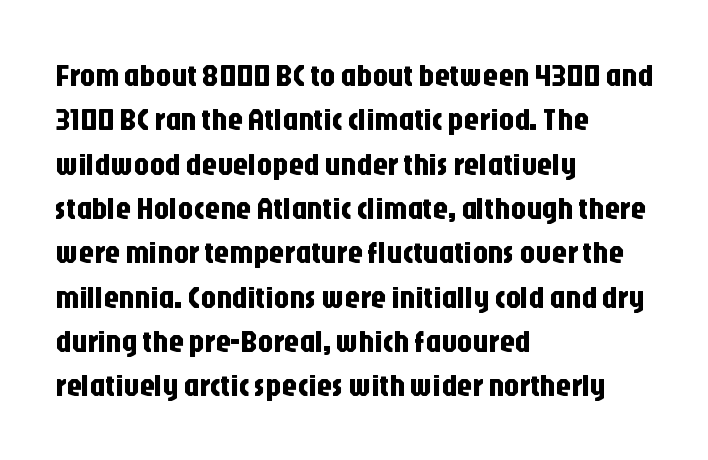
Interline gaps are of average width in this sample. Tracking here is standard; glyphs follow each other at the usual distance. Grotesque or geometric, the face here clearly has no serifs. Proportional: the letters do not fall into vertical columns. A student would call this left alignment; a typographer would say flush left, rag right. A clean baseline with only descenders dipping below it.
